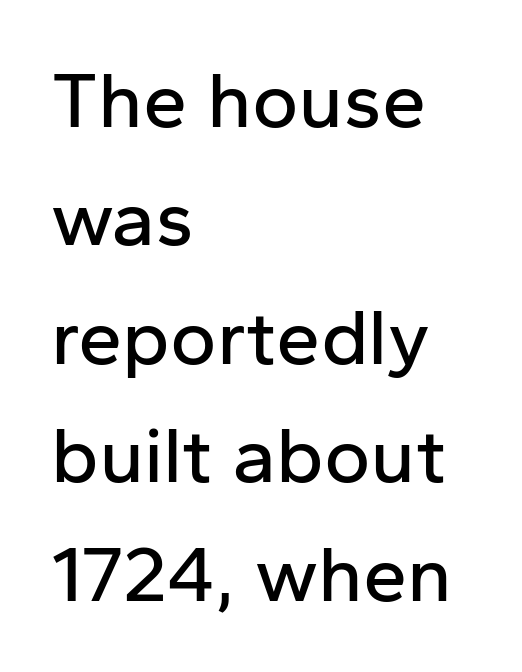
{"serif": "no", "italic": "no", "width": "normal", "stroke_contrast": "low", "x_height": "medium", "monospaced": "no", "underline": "no", "align": "left", "line_spacing": "normal", "line_spacing_ratio": 1.5, "letter_spacing": "normal", "letter_spacing_em": 0.0, "glyph_px": 79}
